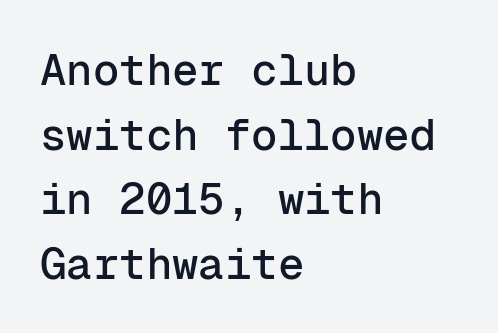
Q: Is the text italic (slanted)? A: No, it is upright.
Q: Is the typeface a serif or a sans-serif typeface? A: Sans-serif.
Q: Is the text underlined? A: No.
Q: How is the paragraph aligned? A: Left-aligned.
Q: Is the spacing between letters normal or unusually wide? A: Normal.
Q: Is the spacing between lines tight, normal or loose? A: Normal.
Q: Width (condensed, normal, or wide)? A: Normal.
Q: Stroke contrast? A: Low.
Q: x-height? A: Medium.
Q: Monospaced? A: Yes.
